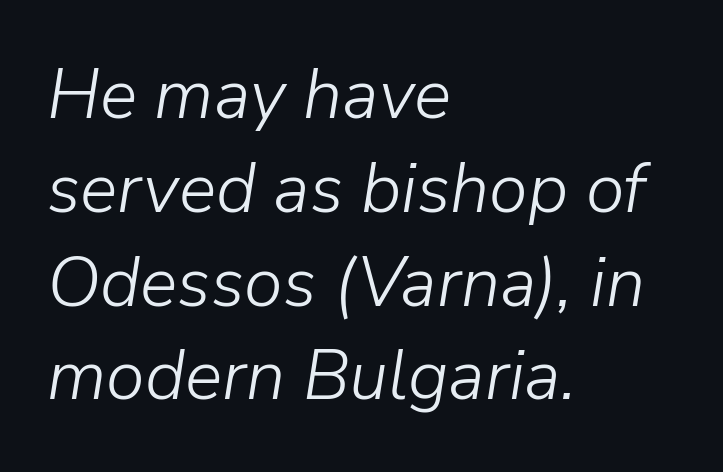
Q: Is the text bold? A: No.
Q: Is the text italic (slanted)? A: Yes, it leans right by about 9 degrees.
Q: Is the text underlined? A: No.
Q: How is the paragraph aligned? A: Left-aligned.
Q: Is the spacing between letters normal or unusually wide? A: Normal.
Q: Is the spacing between lines tight, normal or loose? A: Normal.
Q: Width (condensed, normal, or wide)? A: Normal.
Q: Stroke contrast? A: Low.
Q: x-height? A: Medium.
Q: Monospaced? A: No.
